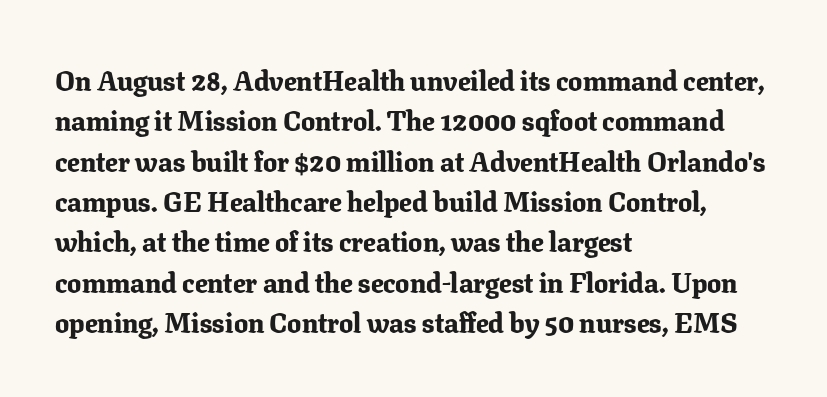
Weight: bold. The lines in this sample share a left origin and differ only in where they stop. Spacing verdict: proportional, widths tailored to each character. Note: serifs present on the glyphs. Does extra space separate the letters? No, they use regular spacing.
